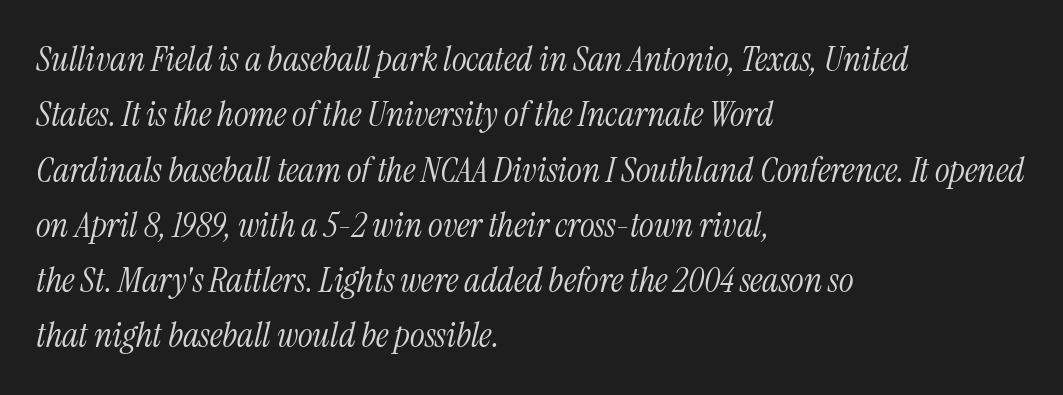
Is the block centered? No — it sits flush against the left margin. Would a proofreader flag this as italicized? Yes. Small tapered or slab feet sit at the stroke ends, so this counts as serif. Quick note: underline off. Each letter keeps its own natural width here, so spacing adapts to shape. This block has exactly the height ordinary leading produces.
